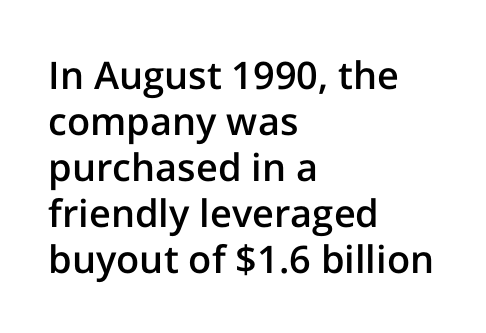
{"serif": "no", "italic": "no", "bold": "semi", "weight": "semibold", "width": "normal", "stroke_contrast": "low", "x_height": "medium", "monospaced": "no", "underline": "no", "align": "left", "line_spacing_ratio": 1.21, "letter_spacing": "normal", "letter_spacing_em": 0.0, "glyph_px": 38}
